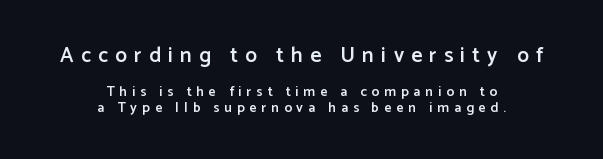
{"italic": "no", "bold": "semi", "underline": "no", "align": "center", "line_spacing_ratio": 1.18, "letter_spacing": "wide", "letter_spacing_em": 0.35, "larger_block": "first", "size_ratio": 1.5, "glyph_px": 21}
